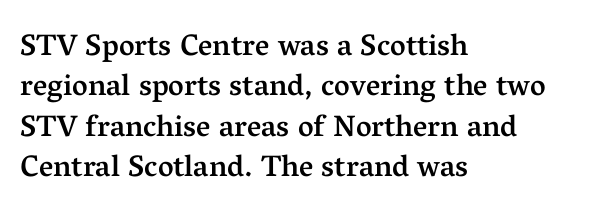
Q: Is the text bold? A: Semi-bold.
Q: Is the text italic (slanted)? A: No, it is upright.
Q: Is the typeface a serif or a sans-serif typeface? A: Serif.
Q: Is the text underlined? A: No.
Q: How is the paragraph aligned? A: Left-aligned.
Q: Is the spacing between letters normal or unusually wide? A: Normal.
Q: Is the spacing between lines tight, normal or loose? A: Normal.
Q: Width (condensed, normal, or wide)? A: Normal.
Q: Stroke contrast? A: Medium.
Q: x-height? A: Medium.
Q: Monospaced? A: No.
